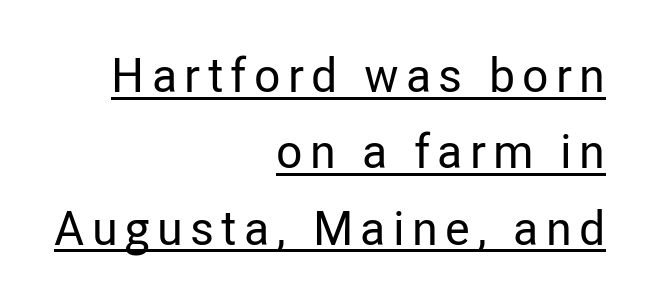
Is this a sans? Yes — the strokes have no serifs. Looks like regular typesetting: each glyph gets only the width it needs. This sample keeps an unexceptional amount of space between lines. Check the space under the baseline: a stroke is drawn there.
